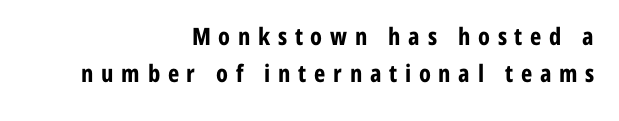
{"italic": "no", "bold": "yes", "underline": "no", "align": "right", "line_spacing": "normal", "line_spacing_ratio": 1.55, "letter_spacing": "wide", "letter_spacing_em": 0.32, "glyph_px": 24}
